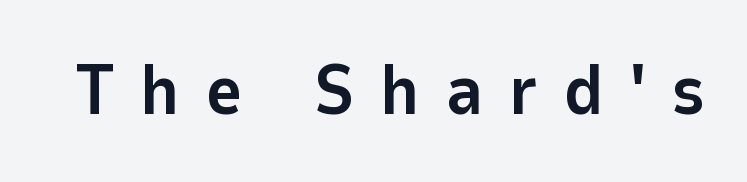
{"serif": "no", "italic": "no", "bold": "yes", "weight": "bold", "width": "normal", "stroke_contrast": "low", "x_height": "medium", "monospaced": "no", "underline": "no", "letter_spacing": "wide", "letter_spacing_em": 0.36, "glyph_px": 71}
